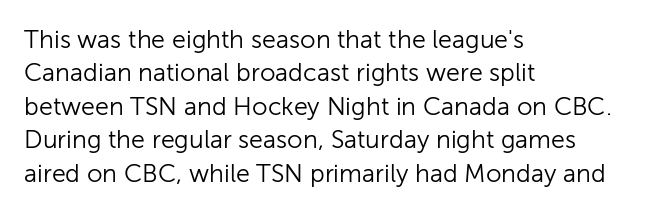
{"italic": "no", "bold": "no", "underline": "no", "align": "left", "line_spacing": "normal", "line_spacing_ratio": 1.34, "letter_spacing": "normal", "letter_spacing_em": 0.0, "glyph_px": 25}
